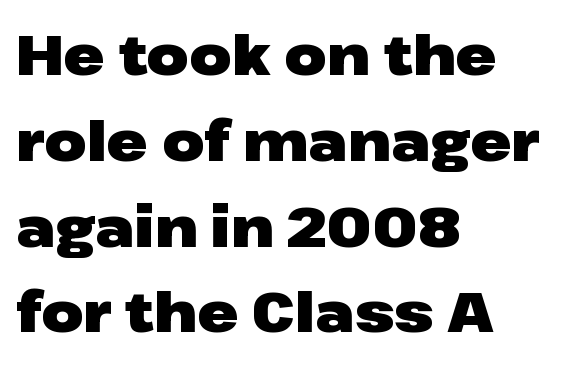
Q: Is the text bold? A: Yes.
Q: Is the text italic (slanted)? A: No, it is upright.
Q: Is the typeface a serif or a sans-serif typeface? A: Sans-serif.
Q: Is the text underlined? A: No.
Q: How is the paragraph aligned? A: Left-aligned.
Q: Is the spacing between letters normal or unusually wide? A: Normal.
Q: Is the spacing between lines tight, normal or loose? A: Normal.
Q: Width (condensed, normal, or wide)? A: Wide.
Q: Stroke contrast? A: Low.
Q: x-height? A: Medium.
Q: Monospaced? A: No.
